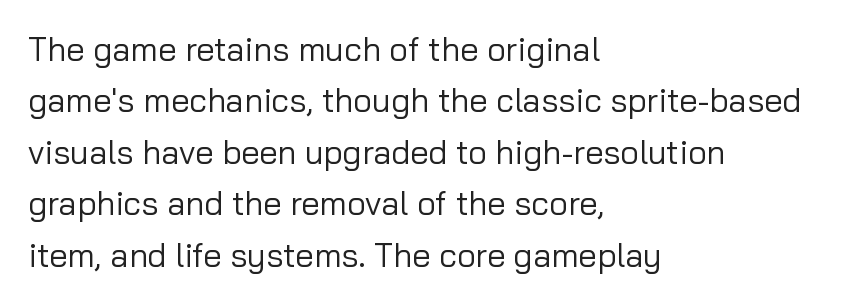
Q: Is the text bold? A: No.
Q: Is the text italic (slanted)? A: No, it is upright.
Q: Is the typeface a serif or a sans-serif typeface? A: Sans-serif.
Q: Is the text underlined? A: No.
Q: How is the paragraph aligned? A: Left-aligned.
Q: Is the spacing between letters normal or unusually wide? A: Normal.
Q: Is the spacing between lines tight, normal or loose? A: Normal.
Q: Width (condensed, normal, or wide)? A: Normal.
Q: Stroke contrast? A: Low.
Q: x-height? A: Medium.
Q: Monospaced? A: No.
